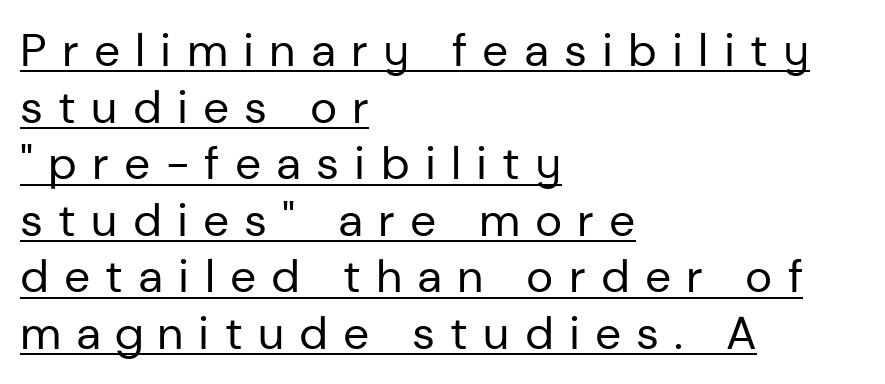
{"serif": "no", "italic": "no", "bold": "no", "weight": "regular", "width": "normal", "stroke_contrast": "low", "x_height": "medium", "monospaced": "no", "underline": "yes", "align": "left", "line_spacing_ratio": 1.23, "letter_spacing": "wide", "letter_spacing_em": 0.33, "glyph_px": 46}
